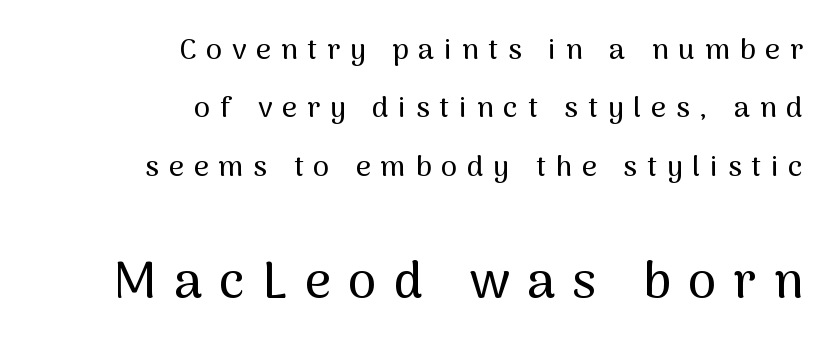
Here the designer chose a conventional face with non-uniform glyph widths. Grotesque or geometric, the face here clearly has no serifs. The rendering inserts visible extra space after every character. Characters remain perfectly vertical along every line. The block sitting lower on the canvas is the one with enlarged characters.
